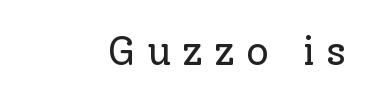
Q: Is the text bold? A: No.
Q: Is the text italic (slanted)? A: No, it is upright.
Q: Is the typeface a serif or a sans-serif typeface? A: Serif.
Q: Is the text underlined? A: No.
Q: How is the paragraph aligned? A: Right-aligned.
Q: Is the spacing between letters normal or unusually wide? A: Unusually wide.
Q: Width (condensed, normal, or wide)? A: Normal.
Q: Stroke contrast? A: Low.
Q: x-height? A: Medium.
Q: Monospaced? A: No.
